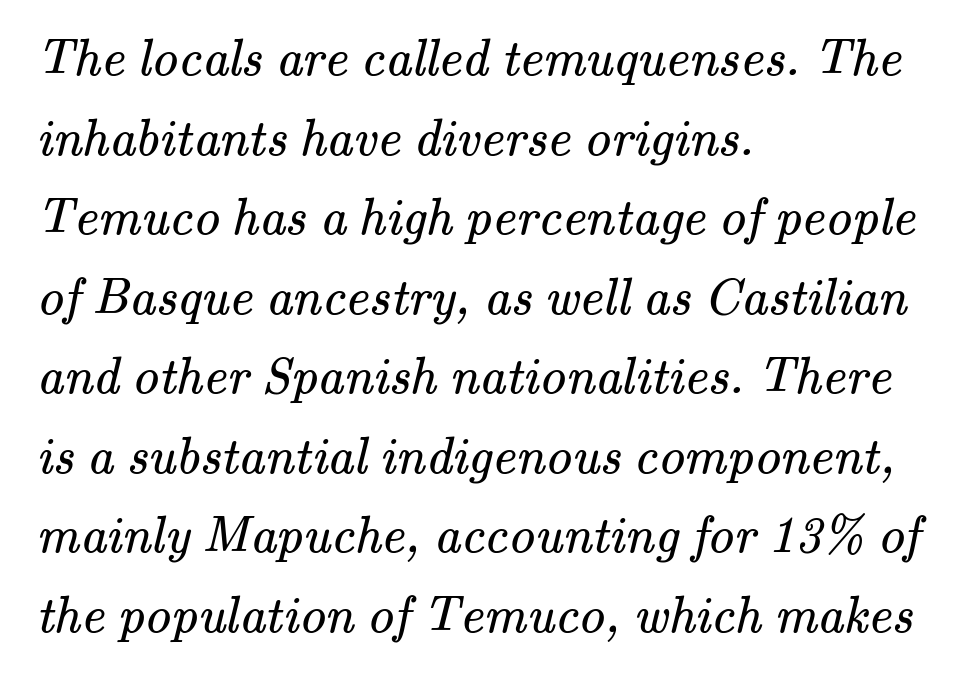
{"serif": "yes", "bold": "no", "weight": "regular", "width": "normal", "stroke_contrast": "medium", "x_height": "small", "monospaced": "no", "underline": "no", "align": "left", "line_spacing": "normal", "line_spacing_ratio": 1.53, "letter_spacing": "normal", "letter_spacing_em": 0.0, "glyph_px": 52}
